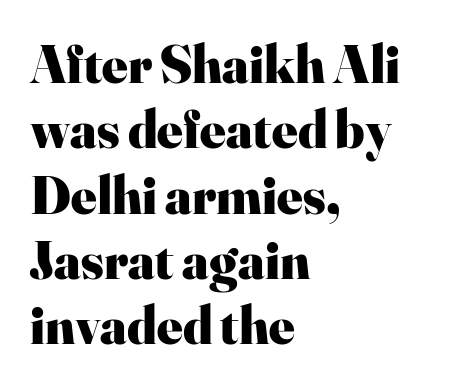
Varying glyph widths throughout — classic text-font behaviour. Each row of text sits above clean, open space. There is no visible air inserted between adjacent glyphs. Little horizontal feet cap the strokes, marking this as serif type. What weight is shown? A full bold with thick strokes. Notice how the stems are strictly vertical — no italics here.
